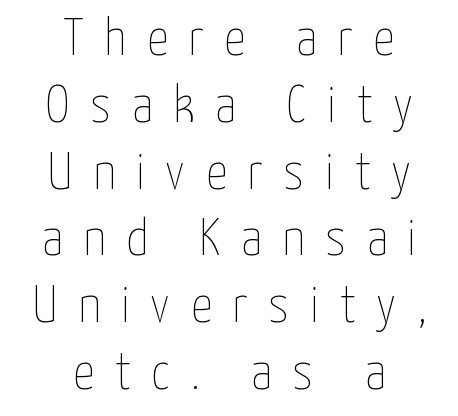
The image shows 53 px thin, condensed type, upright; set centered, normal line spacing (1.26x), unusually wide letter spacing (+0.39 em), not underlined; low stroke contrast and a medium x-height.
